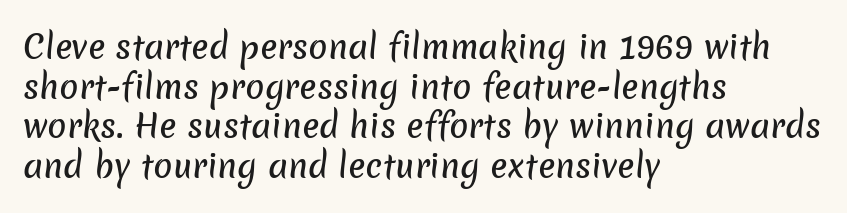
The image shows 32 px sans-serif type; set left-aligned, line spacing 1.24x, normal letter spacing, not underlined; low stroke contrast and a medium x-height.
